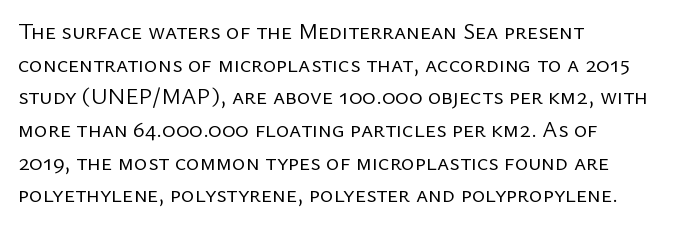
Characters follow at the spacing the type designer built in. The letterforms sit at book weight or below. Rendered with straight, roman letterforms. The rows are spaced the way most documents space them. The strip under each line holds only bare page.
